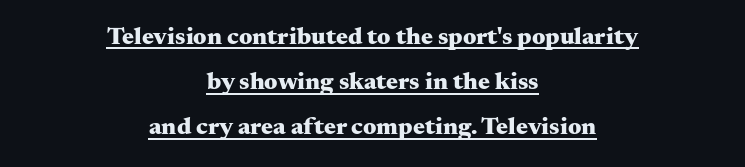
{"italic": "no", "bold": "yes", "underline": "yes", "align": "center", "line_spacing_ratio": 1.81, "letter_spacing": "normal", "letter_spacing_em": 0.0, "glyph_px": 25}
